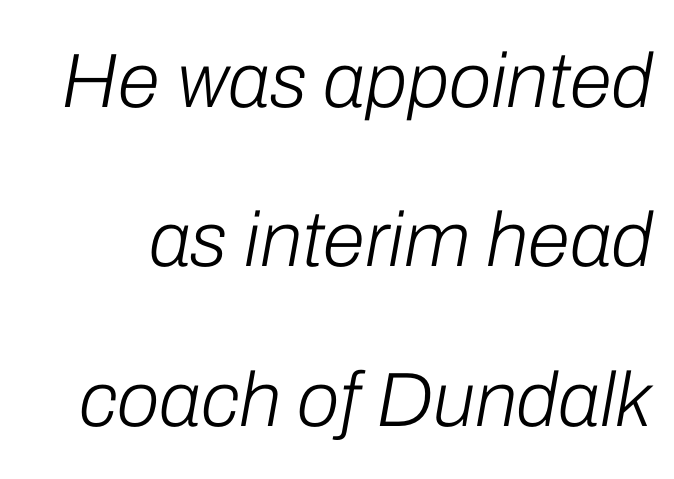
The image shows 77 px light type, italic (leaning right); set loose line spacing (2.07x), normal letter spacing, not underlined; low stroke contrast and a medium x-height.
